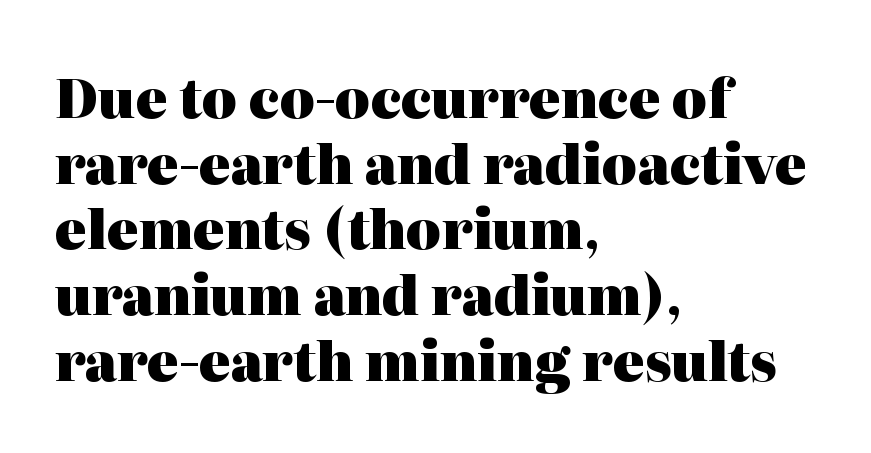
The image shows 53 px heavy serif type, upright; set left-aligned, line spacing 1.24x, normal letter spacing, not underlined; high stroke contrast and a medium x-height.
